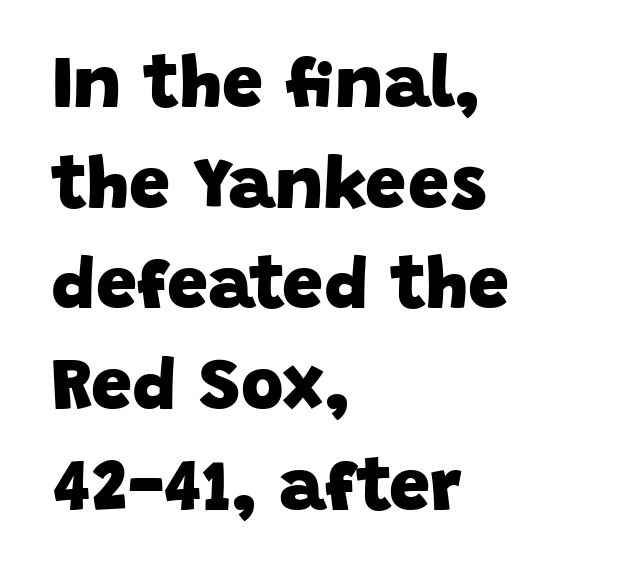
{"serif": "no", "bold": "yes", "weight": "heavy", "width": "normal", "stroke_contrast": "low", "x_height": "large", "monospaced": "no", "underline": "no", "align": "left", "line_spacing": "normal", "line_spacing_ratio": 1.38, "letter_spacing": "normal", "letter_spacing_em": 0.0, "glyph_px": 73}
